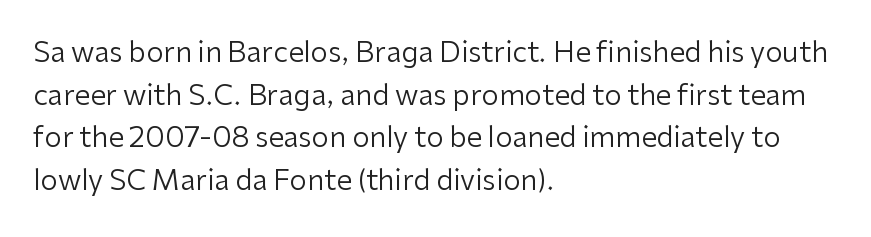
Q: Is the text bold? A: No.
Q: Is the text italic (slanted)? A: No, it is upright.
Q: Is the typeface a serif or a sans-serif typeface? A: Sans-serif.
Q: Is the text underlined? A: No.
Q: How is the paragraph aligned? A: Left-aligned.
Q: Is the spacing between letters normal or unusually wide? A: Normal.
Q: Is the spacing between lines tight, normal or loose? A: Normal.
Q: Width (condensed, normal, or wide)? A: Normal.
Q: Stroke contrast? A: Low.
Q: x-height? A: Medium.
Q: Monospaced? A: No.
